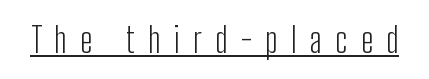
Q: Is the text bold? A: No.
Q: Is the text italic (slanted)? A: No, it is upright.
Q: Is the typeface a serif or a sans-serif typeface? A: Sans-serif.
Q: Is the text underlined? A: Yes.
Q: Is the spacing between letters normal or unusually wide? A: Unusually wide.
Q: Width (condensed, normal, or wide)? A: Condensed.
Q: Stroke contrast? A: Low.
Q: x-height? A: Medium.
Q: Monospaced? A: No.
